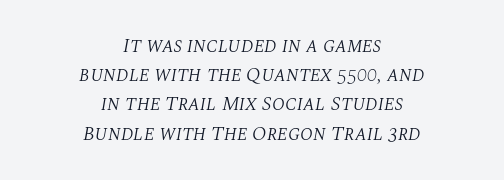
{"italic": "yes", "lean": "right", "slant_degrees": 10, "bold": "no", "underline": "no", "align": "center", "line_spacing": "normal", "line_spacing_ratio": 1.46, "letter_spacing": "normal", "letter_spacing_em": 0.0, "glyph_px": 20}
